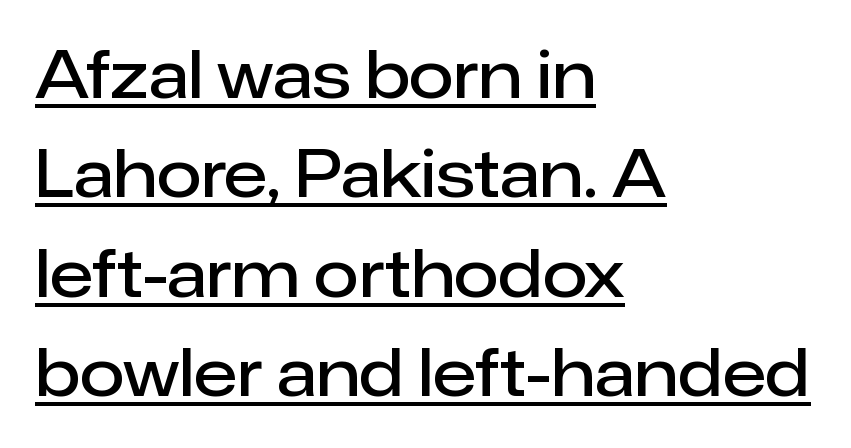
Type style note: lacks serifs. The characters look somewhat weighty, a semibold short of true bold. Proportional: the letters do not fall into vertical columns. The typography opts for an upright posture over an oblique one. This is underlined copy, the kind a proofreader might mark for attention.
